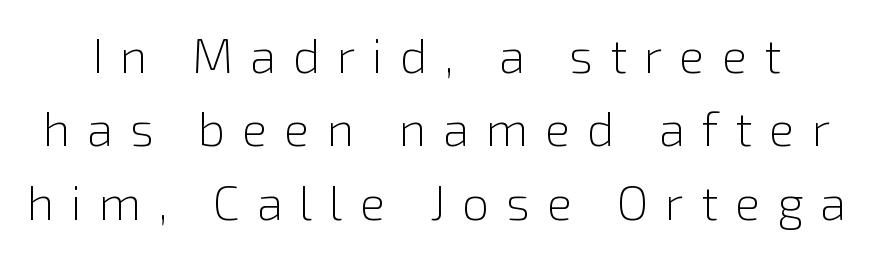
Q: Is the text bold? A: No.
Q: Is the text italic (slanted)? A: No, it is upright.
Q: Is the typeface a serif or a sans-serif typeface? A: Sans-serif.
Q: Is the text underlined? A: No.
Q: Is the spacing between letters normal or unusually wide? A: Unusually wide.
Q: Is the spacing between lines tight, normal or loose? A: Normal.
Q: Width (condensed, normal, or wide)? A: Normal.
Q: x-height? A: Medium.
Q: Monospaced? A: No.
